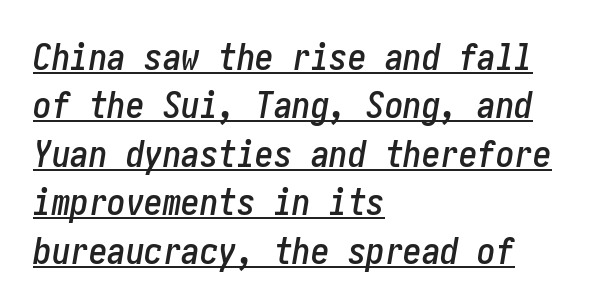
Q: Is the text italic (slanted)? A: Yes, it leans right by about 10 degrees.
Q: Is the text underlined? A: Yes.
Q: How is the paragraph aligned? A: Left-aligned.
Q: Is the spacing between letters normal or unusually wide? A: Normal.
Q: Is the spacing between lines tight, normal or loose? A: Normal.
Q: Width (condensed, normal, or wide)? A: Condensed.
Q: Stroke contrast? A: Low.
Q: x-height? A: Medium.
